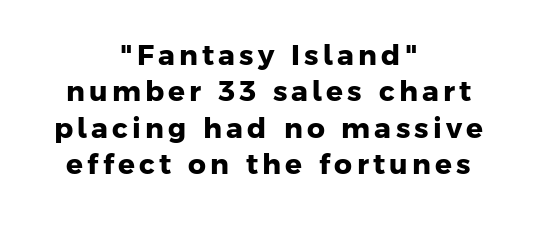
Q: Is the text bold? A: Yes.
Q: Is the typeface a serif or a sans-serif typeface? A: Sans-serif.
Q: Is the text underlined? A: No.
Q: How is the paragraph aligned? A: Centered.
Q: Is the spacing between lines tight, normal or loose? A: Normal.
Q: Width (condensed, normal, or wide)? A: Normal.
Q: Stroke contrast? A: Low.
Q: x-height? A: Medium.
Q: Monospaced? A: No.
